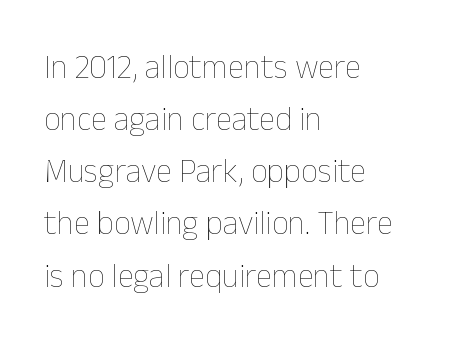
{"italic": "no", "bold": "no", "weight": "thin", "width": "normal", "stroke_contrast": "low", "x_height": "medium", "monospaced": "no", "underline": "no", "align": "left", "line_spacing": "normal", "line_spacing_ratio": 1.58, "letter_spacing": "normal", "letter_spacing_em": 0.0, "glyph_px": 33}
